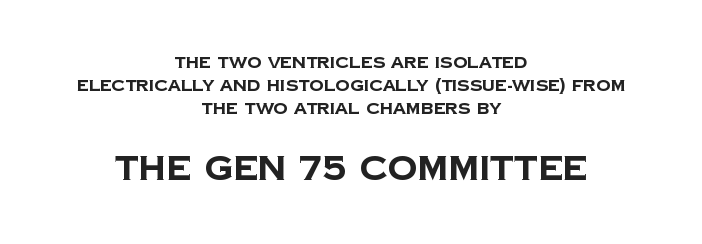
Q: Is the text bold? A: Yes.
Q: Is the typeface a serif or a sans-serif typeface? A: Sans-serif.
Q: Is the text underlined? A: No.
Q: How is the paragraph aligned? A: Centered.
Q: Is the spacing between letters normal or unusually wide? A: Normal.
Q: Is the spacing between lines tight, normal or loose? A: Normal.
Q: Which block of text is set in a larger size, the first (top) or the second (bottom)? A: The second (bottom) one.
Q: Width (condensed, normal, or wide)? A: Normal.
Q: Stroke contrast? A: Low.
Q: x-height? A: Large.
Q: Monospaced? A: No.
